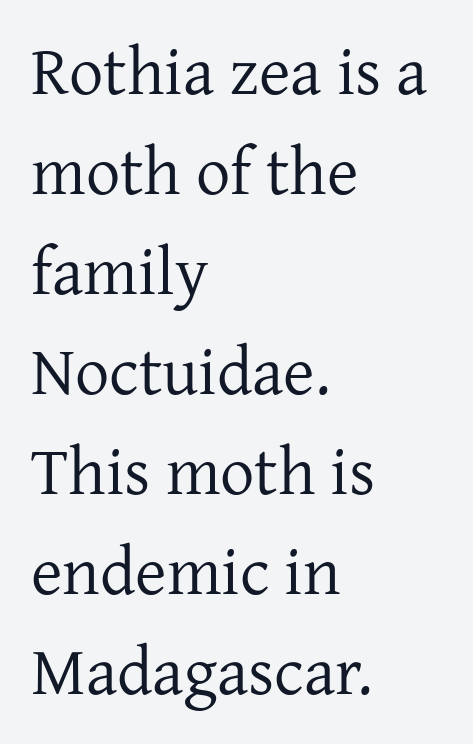
The image shows 68 px regular-weight serif type, upright; set left-aligned, normal line spacing (1.47x), normal letter spacing, not underlined; low stroke contrast and a medium x-height.
